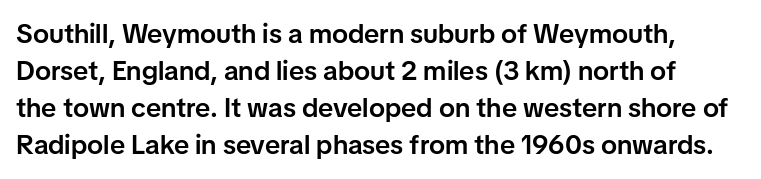
Q: Is the text bold? A: Semi-bold.
Q: Is the text italic (slanted)? A: No, it is upright.
Q: Is the text underlined? A: No.
Q: Is the spacing between letters normal or unusually wide? A: Normal.
Q: Is the spacing between lines tight, normal or loose? A: Normal.
